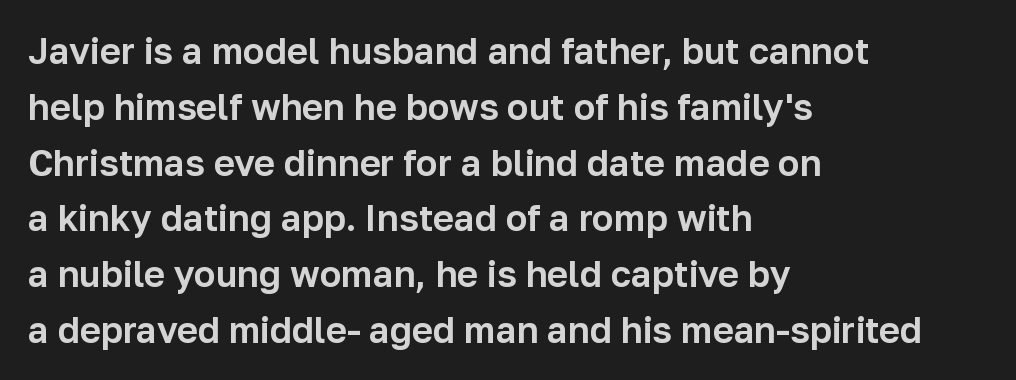
{"serif": "no", "italic": "no", "width": "normal", "stroke_contrast": "low", "x_height": "medium", "monospaced": "no", "underline": "no", "align": "left", "line_spacing": "normal", "line_spacing_ratio": 1.55, "letter_spacing": "normal", "letter_spacing_em": 0.0, "glyph_px": 36}
